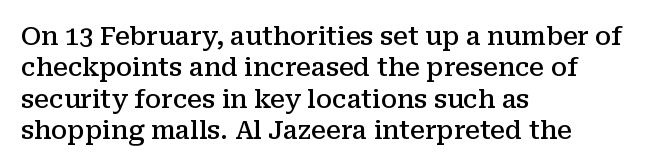
{"italic": "no", "bold": "semi", "underline": "no", "align": "left", "line_spacing": "normal", "line_spacing_ratio": 1.26, "letter_spacing": "normal", "letter_spacing_em": 0.0, "glyph_px": 25}
